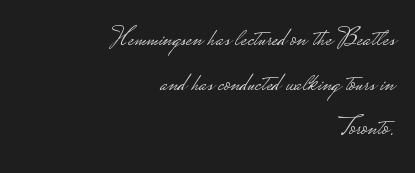
{"bold": "no", "underline": "no", "align": "right", "line_spacing_ratio": 1.72, "letter_spacing": "normal", "letter_spacing_em": 0.0, "glyph_px": 26}
